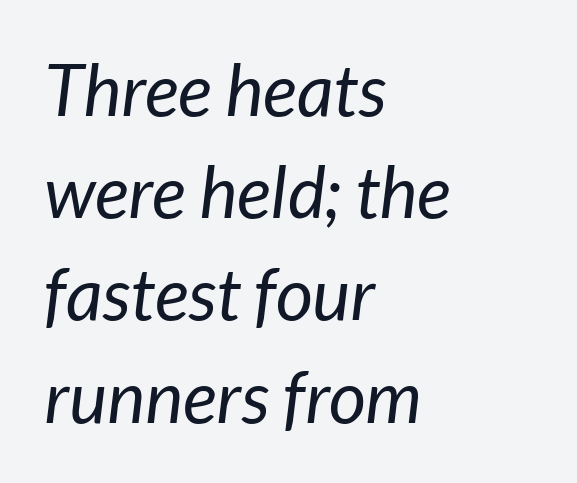
{"italic": "yes", "lean": "right", "slant_degrees": 7, "bold": "no", "weight": "regular", "width": "normal", "stroke_contrast": "low", "x_height": "medium", "monospaced": "no", "underline": "no", "align": "left", "line_spacing": "normal", "line_spacing_ratio": 1.42, "letter_spacing": "normal", "letter_spacing_em": 0.0, "glyph_px": 72}
